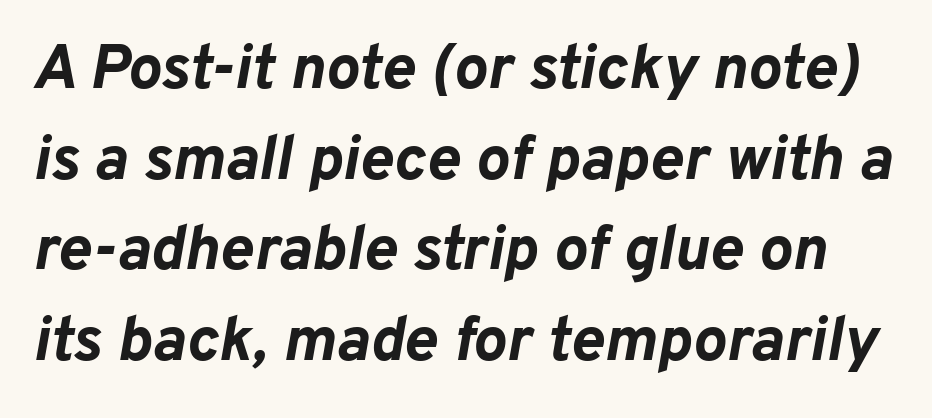
The image shows 63 px bold type, italic (leaning right); set normal line spacing (1.44x), normal letter spacing, not underlined; low stroke contrast and a medium x-height.
